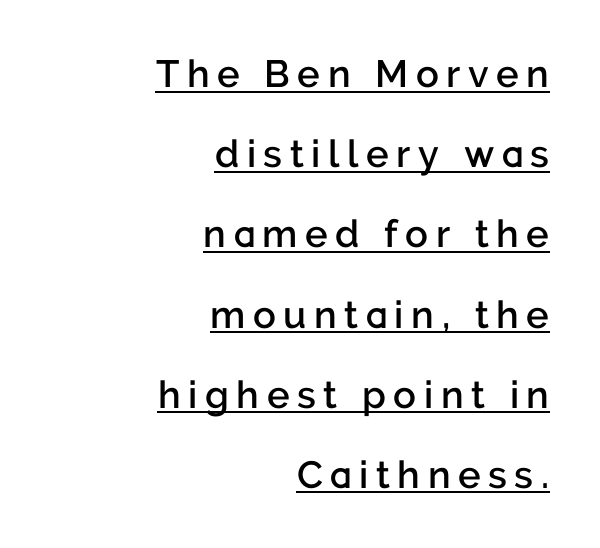
{"serif": "no", "italic": "no", "bold": "semi", "weight": "semibold", "width": "normal", "stroke_contrast": "low", "x_height": "medium", "monospaced": "no", "underline": "yes", "align": "right", "line_spacing": "loose", "line_spacing_ratio": 2.11, "letter_spacing": "wide", "letter_spacing_em": 0.2, "glyph_px": 38}
